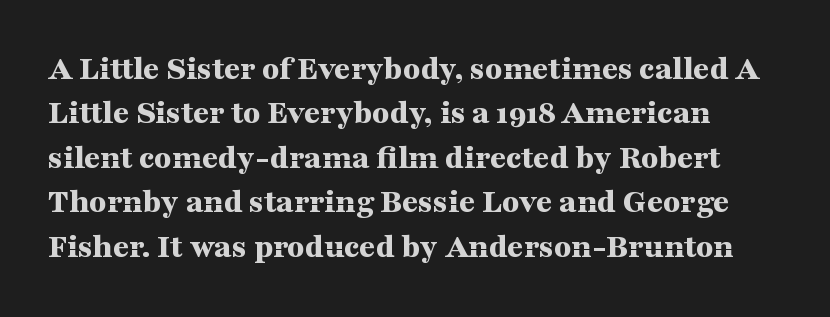
The image shows 35 px bold, wide serif type, upright; set normal line spacing (1.27x), normal letter spacing, not underlined; medium stroke contrast and a medium x-height.
